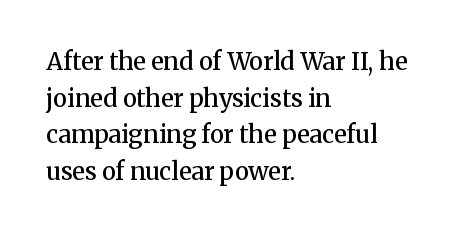
Q: Is the text bold? A: Semi-bold.
Q: Is the text italic (slanted)? A: No, it is upright.
Q: Is the text underlined? A: No.
Q: How is the paragraph aligned? A: Left-aligned.
Q: Is the spacing between letters normal or unusually wide? A: Normal.
Q: Is the spacing between lines tight, normal or loose? A: Normal.
